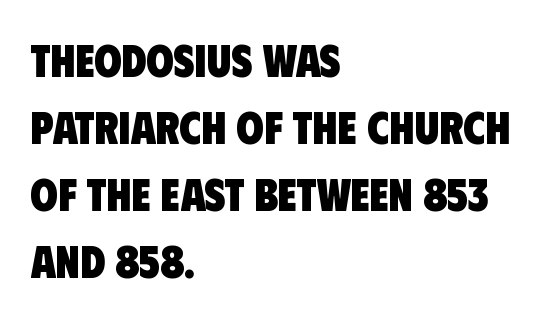
The image shows 45 px heavy, condensed sans-serif type; set left-aligned, normal line spacing (1.49x), normal letter spacing, not underlined; low stroke contrast and a large x-height.
